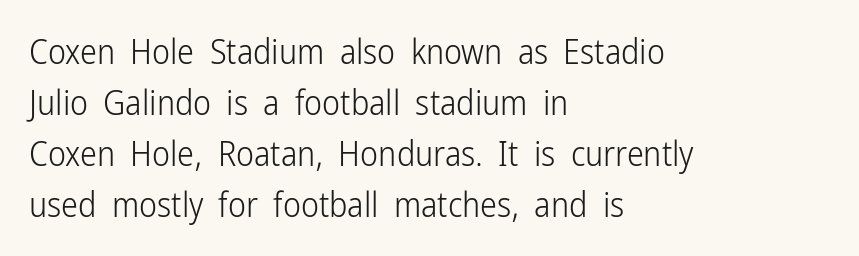
Varying glyph widths throughout — classic text-font behaviour. Nobody touched the tracking dial on this one. Short and long lines alike share a common starting point at left. Beneath every word, the page is bare. The type sits square on the baseline with zero lean.
